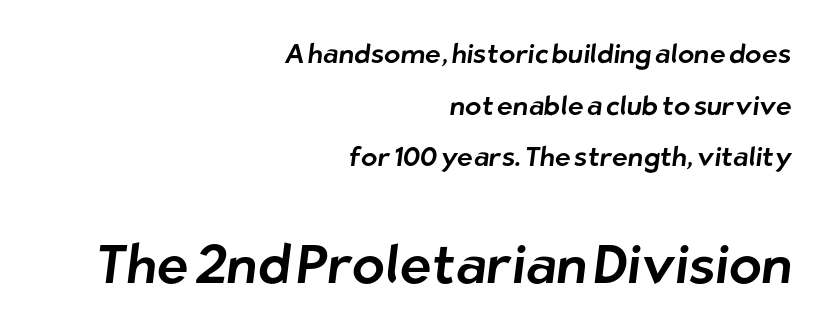
Q: Is the typeface a serif or a sans-serif typeface? A: Sans-serif.
Q: Is the text underlined? A: No.
Q: How is the paragraph aligned? A: Right-aligned.
Q: Is the spacing between letters normal or unusually wide? A: Normal.
Q: Is the spacing between lines tight, normal or loose? A: Loose.
Q: Which block of text is set in a larger size, the first (top) or the second (bottom)? A: The second (bottom) one.
Q: Width (condensed, normal, or wide)? A: Normal.
Q: Stroke contrast? A: Low.
Q: x-height? A: Medium.
Q: Monospaced? A: No.
